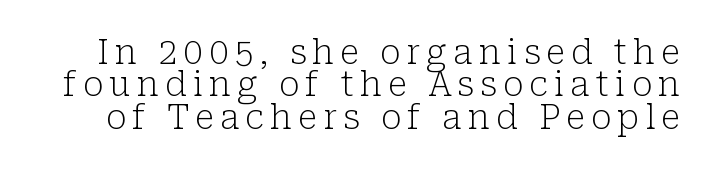
The image shows 34 px light serif type, upright; set tight line spacing (0.95x), not underlined; low stroke contrast and a medium x-height.
